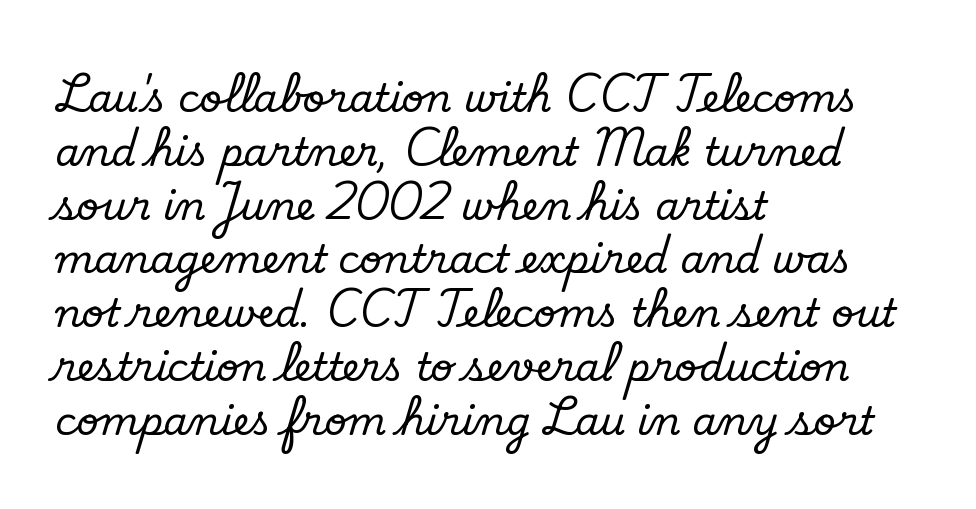
The image shows 39 px serif type; set left-aligned, normal line spacing (1.38x), normal letter spacing, not underlined; low stroke contrast and a small x-height.
